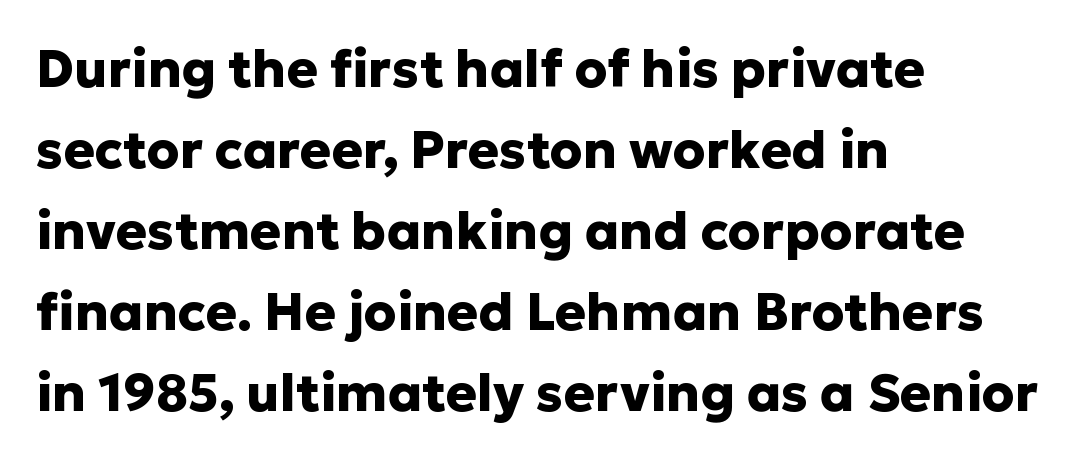
Q: Is the text bold? A: Yes.
Q: Is the text italic (slanted)? A: No, it is upright.
Q: Is the typeface a serif or a sans-serif typeface? A: Sans-serif.
Q: Is the text underlined? A: No.
Q: How is the paragraph aligned? A: Left-aligned.
Q: Is the spacing between letters normal or unusually wide? A: Normal.
Q: Is the spacing between lines tight, normal or loose? A: Normal.
Q: Width (condensed, normal, or wide)? A: Normal.
Q: Stroke contrast? A: Low.
Q: x-height? A: Medium.
Q: Monospaced? A: No.
